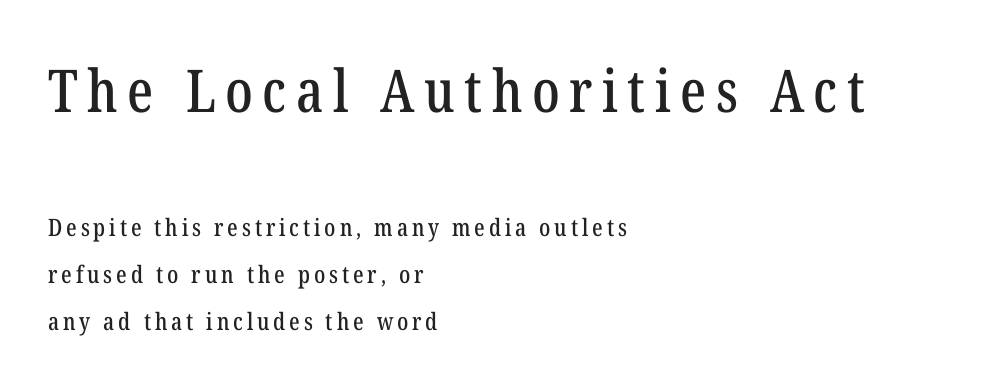
Q: Is the text italic (slanted)? A: No, it is upright.
Q: Is the typeface a serif or a sans-serif typeface? A: Serif.
Q: Is the text underlined? A: No.
Q: How is the paragraph aligned? A: Left-aligned.
Q: Is the spacing between lines tight, normal or loose? A: Loose.
Q: Which block of text is set in a larger size, the first (top) or the second (bottom)? A: The first (top) one.
Q: Width (condensed, normal, or wide)? A: Condensed.
Q: Stroke contrast? A: Low.
Q: x-height? A: Medium.
Q: Monospaced? A: No.
